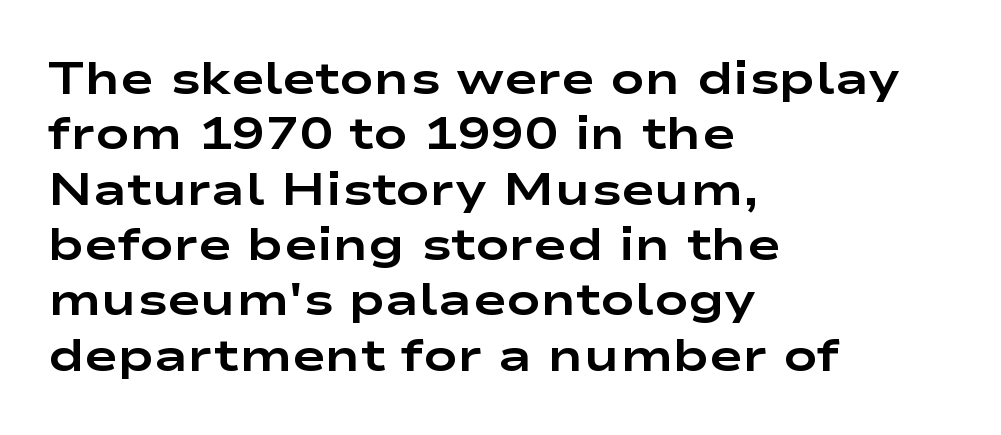
Beneath every word, the page is bare. The rag falls on the right side of this text block. Tracking here is standard; glyphs follow each other at the usual distance. Spacing verdict: proportional, widths tailored to each character. Notice how the stems are strictly vertical — no italics here.
